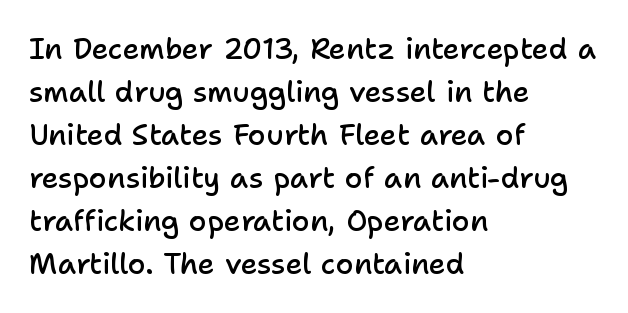
Q: Is the text bold? A: Semi-bold.
Q: Is the text italic (slanted)? A: No, it is upright.
Q: Is the typeface a serif or a sans-serif typeface? A: Sans-serif.
Q: Is the text underlined? A: No.
Q: How is the paragraph aligned? A: Left-aligned.
Q: Is the spacing between letters normal or unusually wide? A: Normal.
Q: Is the spacing between lines tight, normal or loose? A: Normal.
Q: Width (condensed, normal, or wide)? A: Normal.
Q: Stroke contrast? A: Low.
Q: x-height? A: Medium.
Q: Monospaced? A: No.
